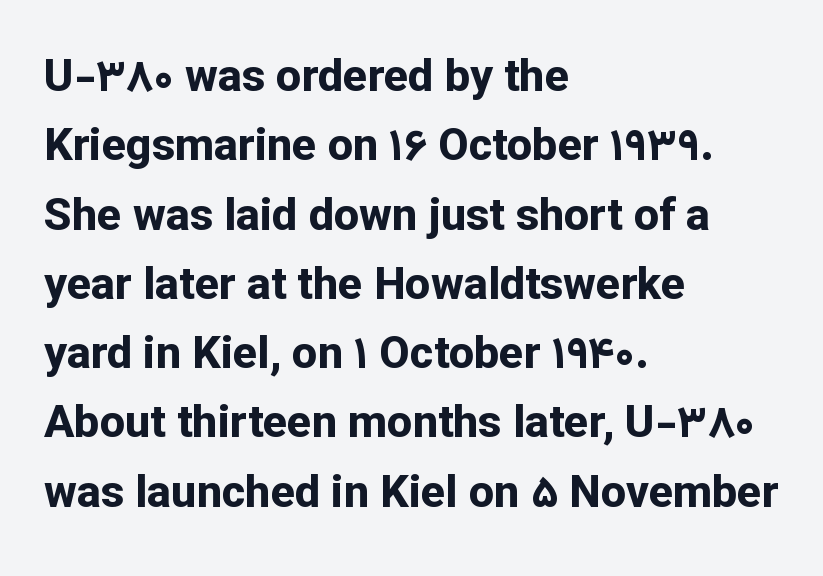
Q: Is the text bold? A: Yes.
Q: Is the text italic (slanted)? A: No, it is upright.
Q: Is the typeface a serif or a sans-serif typeface? A: Sans-serif.
Q: Is the text underlined? A: No.
Q: How is the paragraph aligned? A: Left-aligned.
Q: Is the spacing between letters normal or unusually wide? A: Normal.
Q: Is the spacing between lines tight, normal or loose? A: Normal.
Q: Width (condensed, normal, or wide)? A: Normal.
Q: Stroke contrast? A: Low.
Q: x-height? A: Medium.
Q: Monospaced? A: No.
